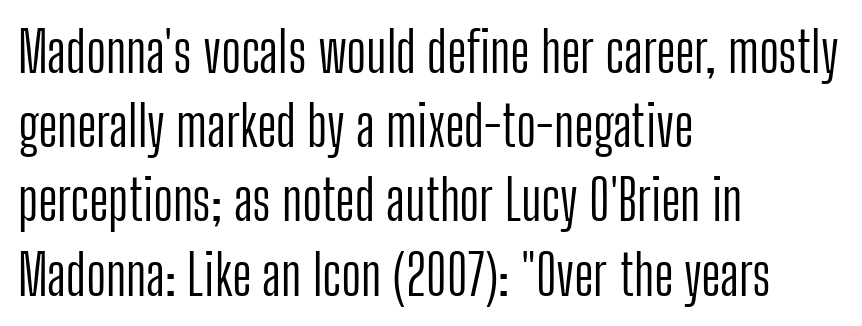
Q: Is the text bold? A: No.
Q: Is the text italic (slanted)? A: No, it is upright.
Q: Is the typeface a serif or a sans-serif typeface? A: Sans-serif.
Q: Is the text underlined? A: No.
Q: How is the paragraph aligned? A: Left-aligned.
Q: Is the spacing between letters normal or unusually wide? A: Normal.
Q: Is the spacing between lines tight, normal or loose? A: Normal.
Q: Width (condensed, normal, or wide)? A: Condensed.
Q: Stroke contrast? A: Low.
Q: x-height? A: Medium.
Q: Monospaced? A: No.
